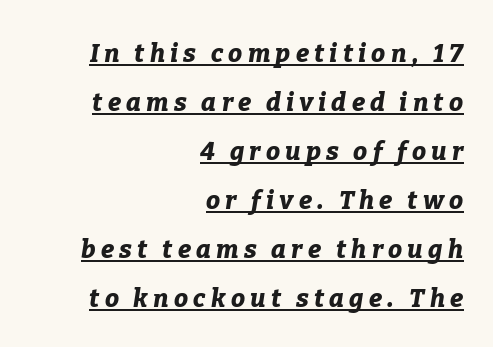
Q: Is the text bold? A: Yes.
Q: Is the text italic (slanted)? A: Yes, it leans right by about 9 degrees.
Q: Is the text underlined? A: Yes.
Q: How is the paragraph aligned? A: Right-aligned.
Q: Is the spacing between letters normal or unusually wide? A: Unusually wide.
Q: Is the spacing between lines tight, normal or loose? A: Loose.
